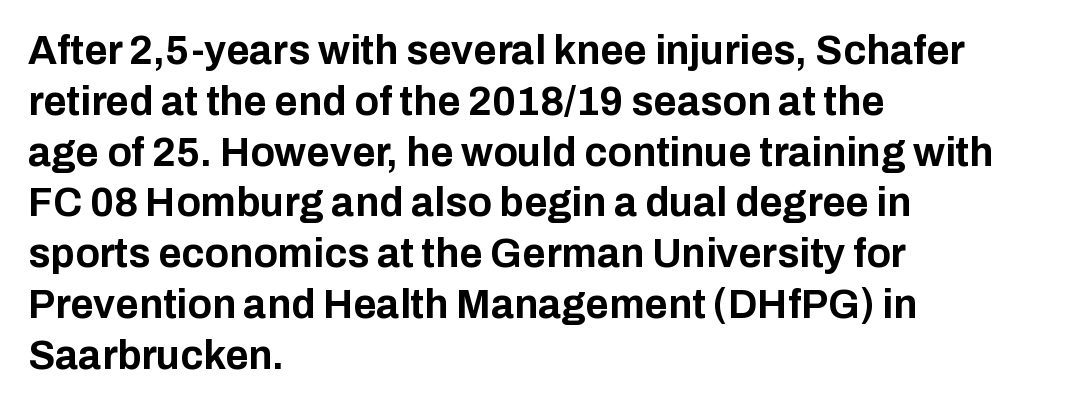
Q: Is the text bold? A: Yes.
Q: Is the text italic (slanted)? A: No, it is upright.
Q: Is the typeface a serif or a sans-serif typeface? A: Sans-serif.
Q: Is the text underlined? A: No.
Q: How is the paragraph aligned? A: Left-aligned.
Q: Is the spacing between letters normal or unusually wide? A: Normal.
Q: Is the spacing between lines tight, normal or loose? A: Normal.
Q: Width (condensed, normal, or wide)? A: Normal.
Q: Stroke contrast? A: Low.
Q: x-height? A: Medium.
Q: Monospaced? A: No.
